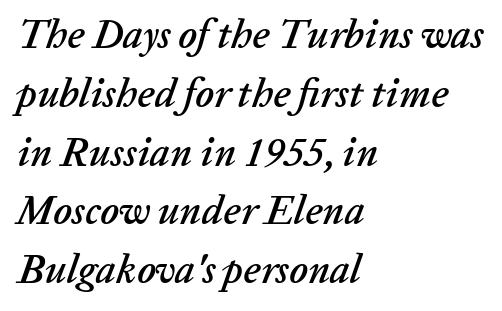
The image shows 40 px text type, italic (leaning right); set left-aligned, normal line spacing (1.47x), normal letter spacing, not underlined; low stroke contrast and a medium x-height.
